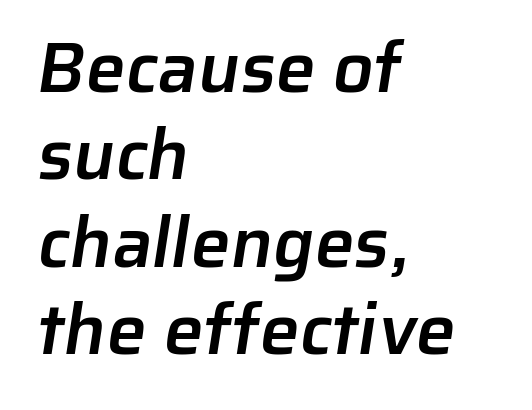
These lines are rendered in a variable-pitch font. The foot of each line stays bare and open. The lines are quadded left. Its strokes are somewhat broadened, the hallmark of semibold type.
